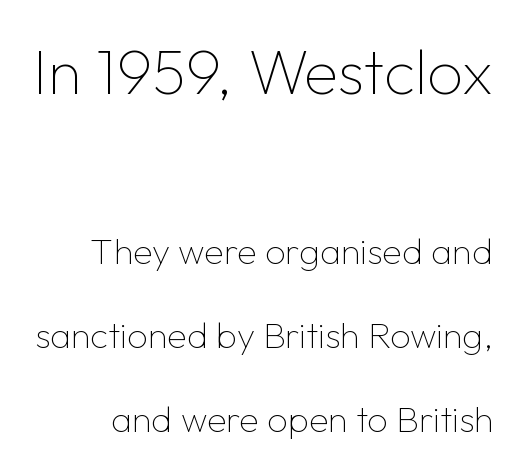
The image shows 63 px thin sans-serif type, upright; set loose line spacing (2.33x), normal letter spacing, not underlined; the first (top) block is 1.75x larger; low stroke contrast and a medium x-height.
